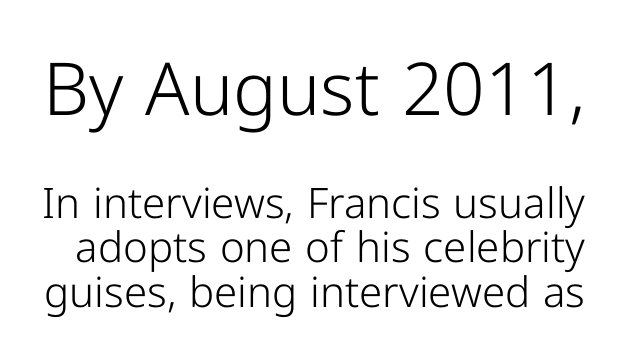
{"serif": "no", "italic": "no", "bold": "no", "weight": "light", "width": "normal", "stroke_contrast": "low", "x_height": "medium", "monospaced": "no", "underline": "no", "line_spacing": "tight", "line_spacing_ratio": 1.07, "letter_spacing": "normal", "letter_spacing_em": 0.0, "larger_block": "first", "size_ratio": 1.74, "glyph_px": 73}
